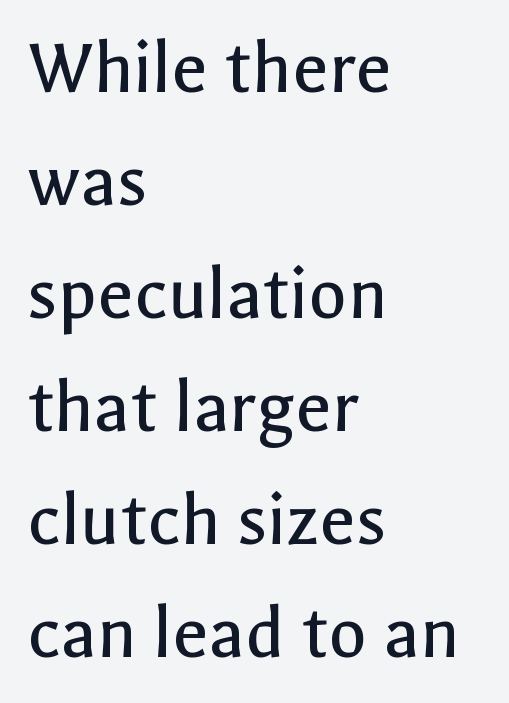
{"serif": "no", "italic": "no", "bold": "no", "weight": "regular", "width": "normal", "x_height": "medium", "monospaced": "no", "underline": "no", "align": "left", "line_spacing": "normal", "line_spacing_ratio": 1.43, "letter_spacing": "normal", "letter_spacing_em": 0.0, "glyph_px": 79}
